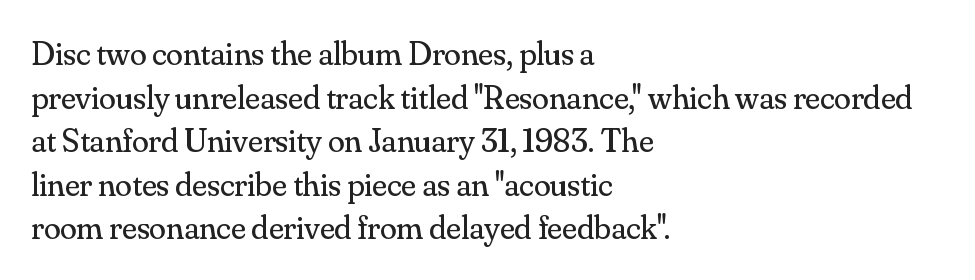
The image shows 34 px regular-weight serif type, upright; set left-aligned, normal line spacing (1.28x), normal letter spacing, not underlined; medium stroke contrast and a small x-height.
